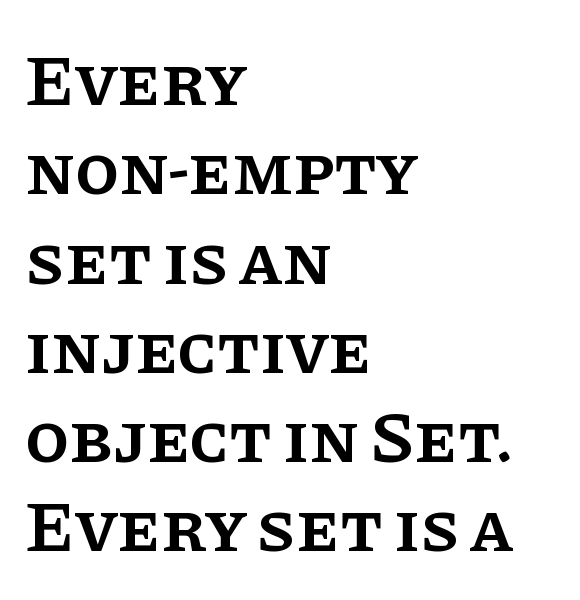
The image shows 72 px semibold serif type, upright; set left-aligned, line spacing 1.24x, normal letter spacing, not underlined; low stroke contrast and a large x-height.
